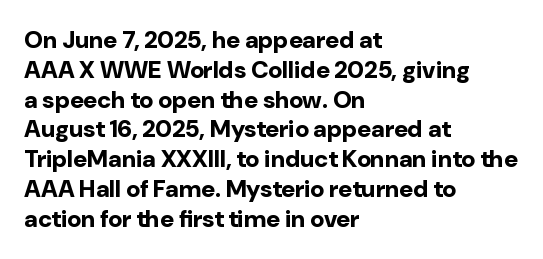
Every character sits straight up, as roman type does. This rendering uses left alignment, leaving the right contour irregular. Letters rest on an invisible, unmarked baseline. The passage shown has conventional tracking throughout. Pretty heavy lettering here — definitely bold.
